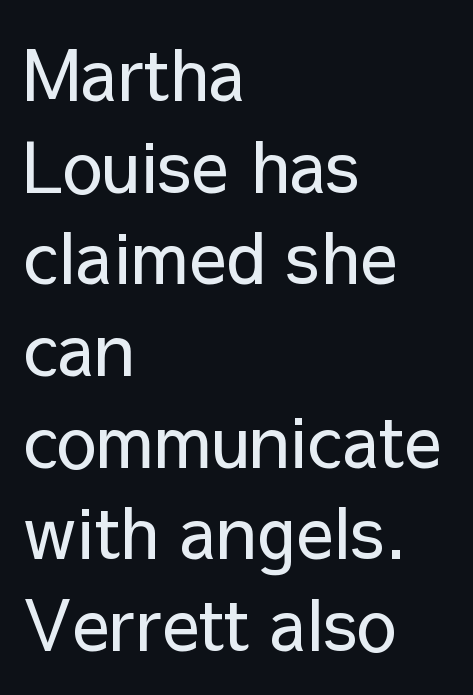
The image shows 70 px regular-weight sans-serif type, upright; set left-aligned, normal line spacing (1.31x), normal letter spacing, not underlined; low stroke contrast and a medium x-height.
